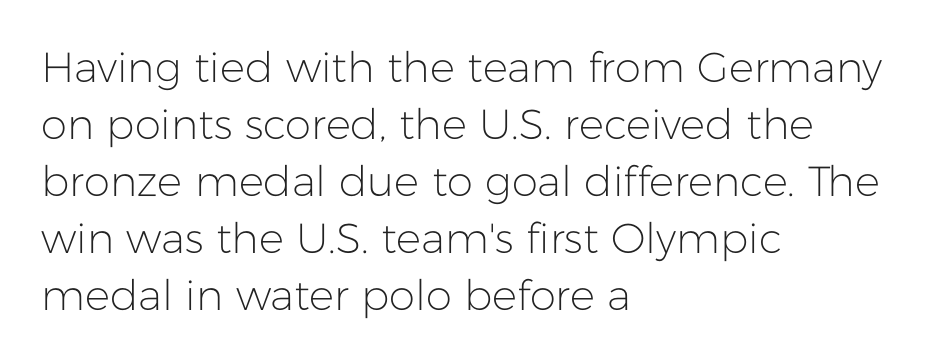
Evenly set lines give the paragraph a standard silhouette. Underline: absent. The lines in this sample share a left origin and differ only in where they stop. Characters follow at the spacing the type designer built in.
